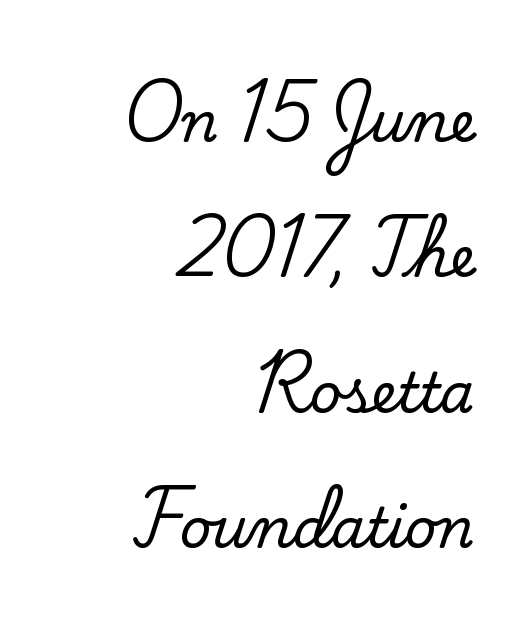
The image shows 55 px serif type; set right-aligned, loose line spacing (2.46x), normal letter spacing, not underlined; low stroke contrast and a small x-height.
